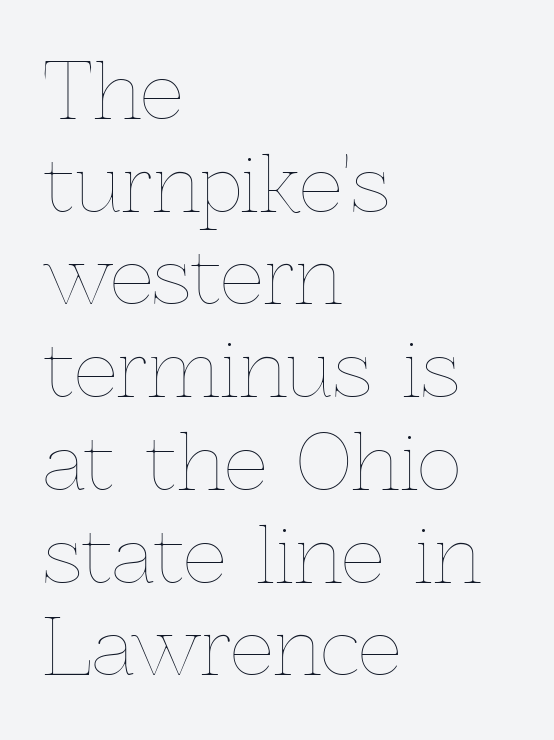
Q: Is the text bold? A: No.
Q: Is the text italic (slanted)? A: No, it is upright.
Q: Is the text underlined? A: No.
Q: How is the paragraph aligned? A: Left-aligned.
Q: Is the spacing between letters normal or unusually wide? A: Normal.
Q: Width (condensed, normal, or wide)? A: Normal.
Q: x-height? A: Medium.
Q: Monospaced? A: No.
